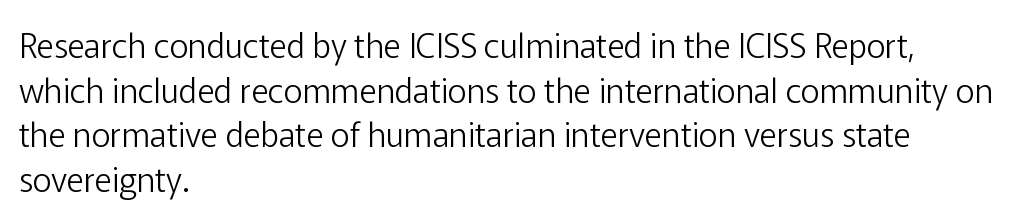
Style check: upright. A typesetter would call this leading conventional body-copy spacing. Is the type heavy? It reads as light-to-regular instead. Does the type have serifs? No, each stem ends abruptly. Compared with typical body copy, the letter spacing here is the same. The paragraph has a hard left edge and a soft right edge.
